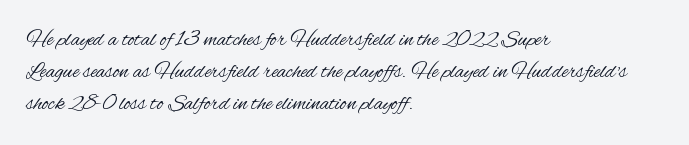
Q: Is the text bold? A: No.
Q: Is the text italic (slanted)? A: Yes.
Q: Is the text underlined? A: No.
Q: How is the paragraph aligned? A: Left-aligned.
Q: Is the spacing between letters normal or unusually wide? A: Normal.
Q: Is the spacing between lines tight, normal or loose? A: Normal.
